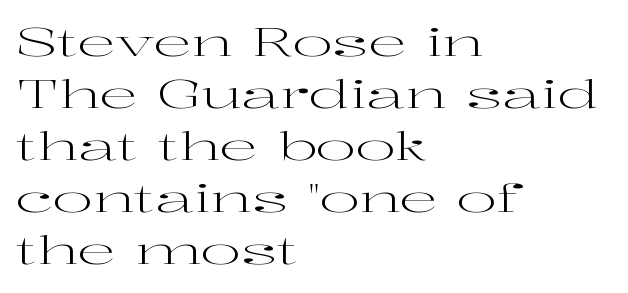
{"serif": "yes", "italic": "no", "bold": "no", "weight": "regular", "width": "wide", "stroke_contrast": "high", "x_height": "medium", "monospaced": "no", "underline": "no", "align": "left", "line_spacing": "normal", "line_spacing_ratio": 1.37, "letter_spacing": "normal", "letter_spacing_em": 0.0, "glyph_px": 38}
